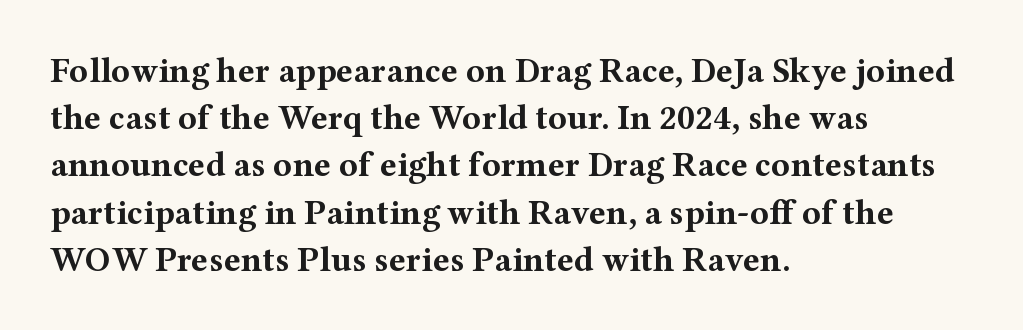
The letters are bold, with thick, heavy strokes. Caption: standard tracking, unaltered. Left-aligned paragraph, ragged on the right. Rule under the text: the space is simply empty. The typography opts for an upright posture over an oblique one. The block of text has a typical density, with ordinary space between rows.
